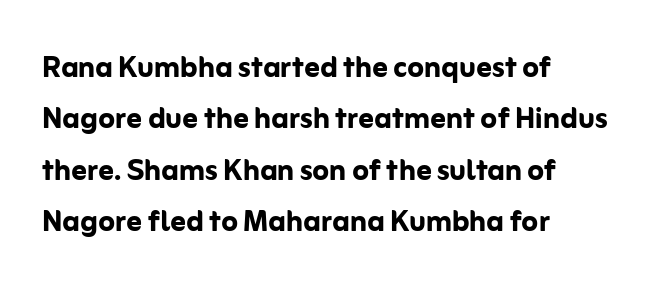
Q: Is the text bold? A: Yes.
Q: Is the text italic (slanted)? A: No, it is upright.
Q: Is the typeface a serif or a sans-serif typeface? A: Sans-serif.
Q: Is the text underlined? A: No.
Q: How is the paragraph aligned? A: Left-aligned.
Q: Is the spacing between letters normal or unusually wide? A: Normal.
Q: Is the spacing between lines tight, normal or loose? A: Normal.
Q: Width (condensed, normal, or wide)? A: Normal.
Q: Stroke contrast? A: Low.
Q: x-height? A: Medium.
Q: Monospaced? A: No.
